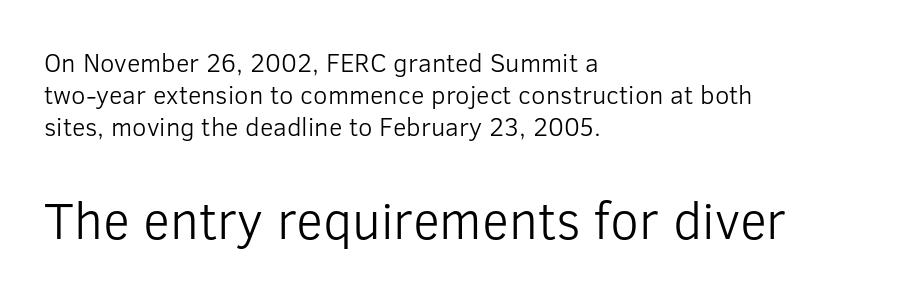
Q: Is the text bold? A: No.
Q: Is the text italic (slanted)? A: No, it is upright.
Q: Is the typeface a serif or a sans-serif typeface? A: Sans-serif.
Q: Is the text underlined? A: No.
Q: How is the paragraph aligned? A: Left-aligned.
Q: Is the spacing between letters normal or unusually wide? A: Normal.
Q: Which block of text is set in a larger size, the first (top) or the second (bottom)? A: The second (bottom) one.
Q: Width (condensed, normal, or wide)? A: Normal.
Q: Stroke contrast? A: Low.
Q: x-height? A: Medium.
Q: Monospaced? A: No.
